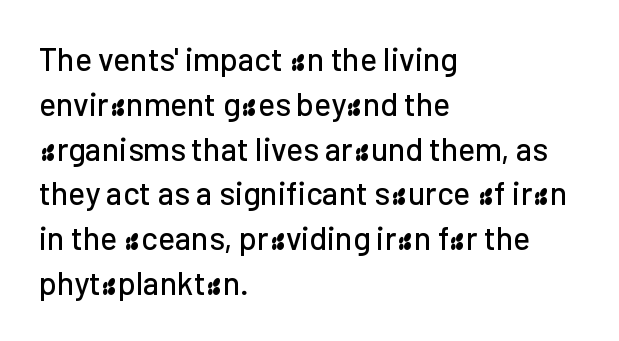
Proportional: the letters do not fall into vertical columns. Compared with typical paragraphs, the rows here are spaced about the same. The letters stand upright; this is a roman face. Notice how the passage keeps a crisp vertical edge on the left only. Inter-character spacing is left at the font's built-in metrics. The rendering shows plain stroke endings on the letterforms — a sans-serif design.
